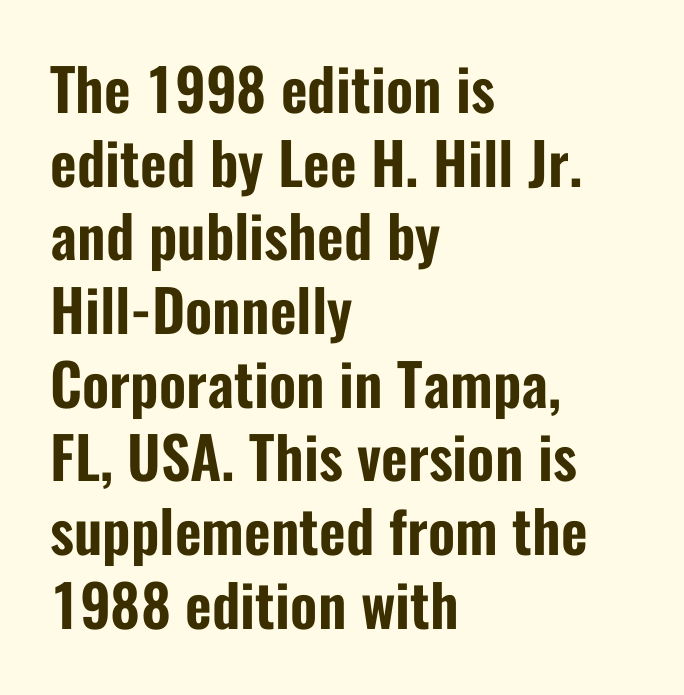
How would I describe the line gaps? Plain and ordinary. Check under the words: just untouched page. The lines are quadded left. Compared with typical body copy, the letter spacing here is the same. Classification — sans serif.
